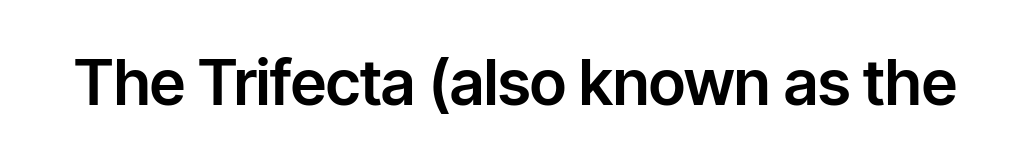
Q: Is the text italic (slanted)? A: No, it is upright.
Q: Is the typeface a serif or a sans-serif typeface? A: Sans-serif.
Q: Is the text underlined? A: No.
Q: Is the spacing between letters normal or unusually wide? A: Normal.
Q: Width (condensed, normal, or wide)? A: Normal.
Q: Stroke contrast? A: Low.
Q: x-height? A: Medium.
Q: Monospaced? A: No.
